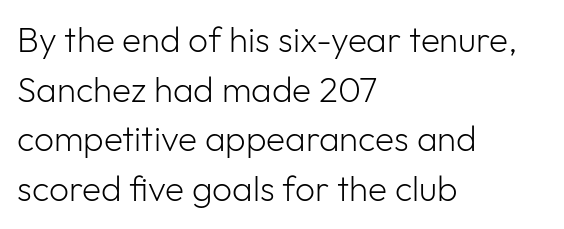
The image shows 35 px light sans-serif type, upright; set left-aligned, normal line spacing (1.42x), normal letter spacing, not underlined; low stroke contrast and a medium x-height.
